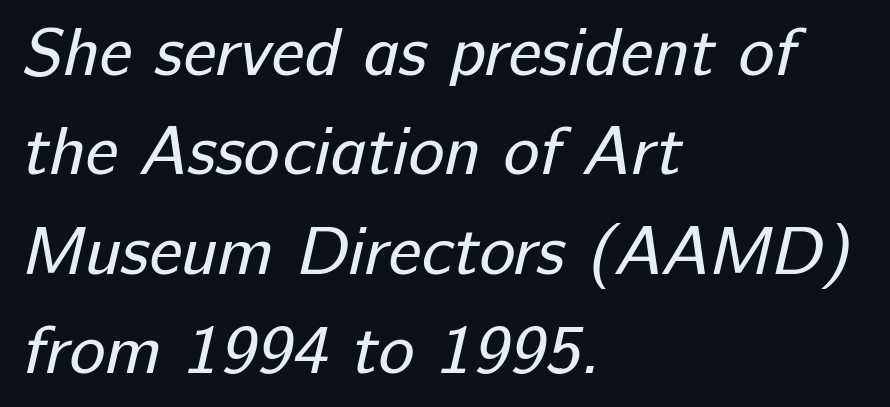
The image shows 68 px regular-weight sans-serif type; set left-aligned, normal line spacing (1.46x), normal letter spacing, not underlined; low stroke contrast and a medium x-height.
